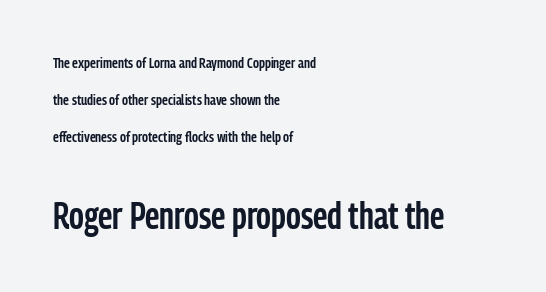
A typesetter would call this proportional, since set widths differ per character. These lines are set flush left with a ragged right edge. I'd call this a sans setting — the letters go barefoot. The more generous point size was reserved for the lower chunk. Words float on clear page, feet unadorned.
